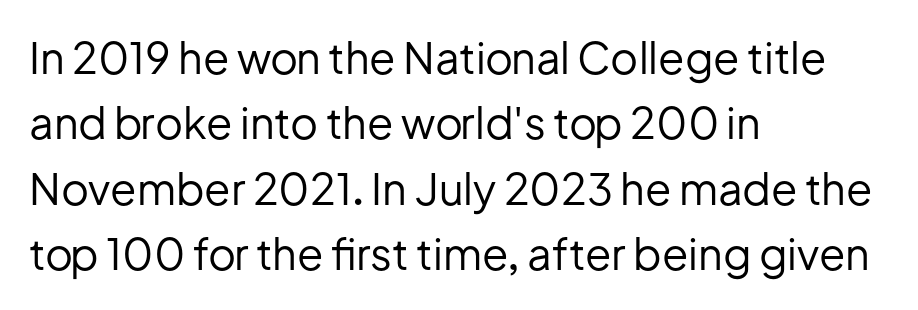
{"serif": "no", "italic": "no", "bold": "no", "weight": "regular", "width": "normal", "stroke_contrast": "low", "x_height": "medium", "monospaced": "no", "underline": "no", "align": "left", "line_spacing": "normal", "line_spacing_ratio": 1.52, "letter_spacing": "normal", "letter_spacing_em": 0.0, "glyph_px": 43}
